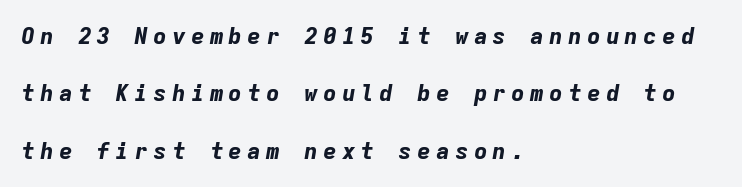
You could only call the tracking loose — the letters float apart. Decoration check: the copy has no underline. Every letter is thick-stroked: bold, no question. Each new line begins a long way beneath the previous one. Line starts are locked; line ends wander.
